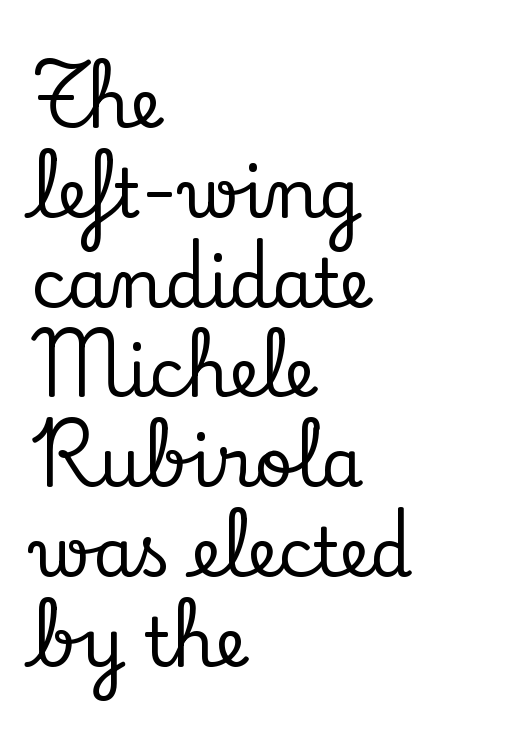
Glyph-to-glyph distance matches everyday printed text. Does the leading feel generous? No, just average. Each row of text sits above clean, open space. The glyphs in this specimen are seriffed.
